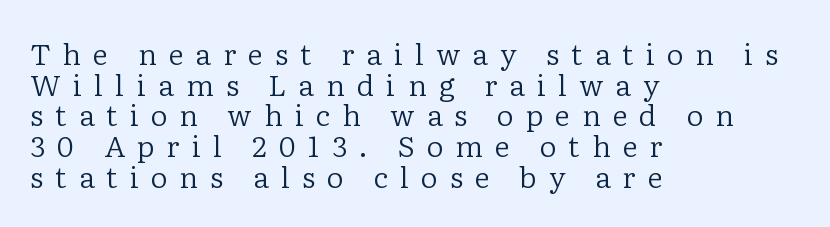
The image shows 29 px regular-weight serif type, upright; set left-aligned, tight line spacing (1.06x), unusually wide letter spacing (+0.42 em), not underlined; low stroke contrast and a medium x-height.
